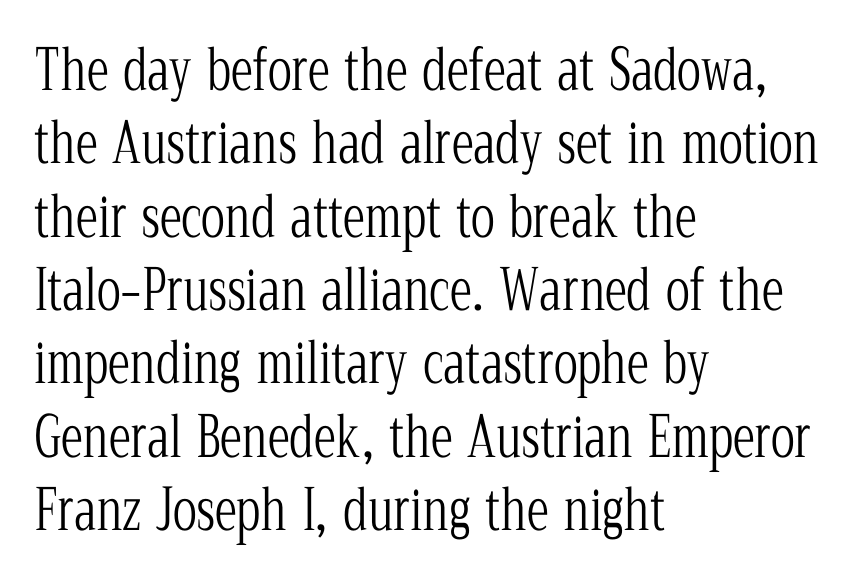
The image shows 56 px light, condensed serif type, upright; set left-aligned, normal line spacing (1.31x), normal letter spacing, not underlined; low stroke contrast and a medium x-height.
